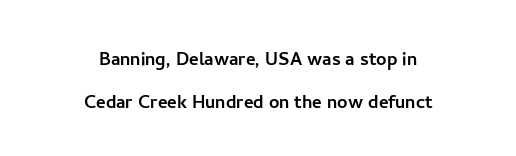
Q: Is the text italic (slanted)? A: No, it is upright.
Q: Is the text underlined? A: No.
Q: How is the paragraph aligned? A: Centered.
Q: Is the spacing between letters normal or unusually wide? A: Normal.
